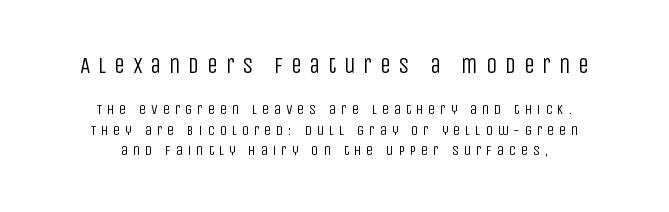
The paragraph has two soft edges and a firm central axis. A quiet, ordinary-to-light weight characterises the typeface. Words float on clear page, feet unadorned. Bigger letters appear in the top chunk; the bottom chunk is reduced. The letters stand upright; this is a roman face. Loose tracking; the words dissolve into strings of separated letters.
